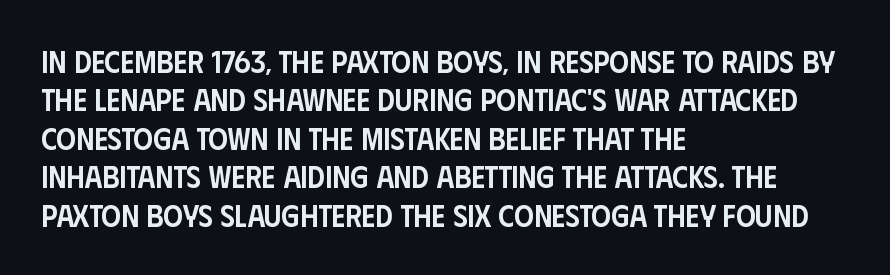
Q: Is the text bold? A: Semi-bold.
Q: Is the text italic (slanted)? A: No, it is upright.
Q: Is the typeface a serif or a sans-serif typeface? A: Sans-serif.
Q: Is the text underlined? A: No.
Q: How is the paragraph aligned? A: Left-aligned.
Q: Is the spacing between letters normal or unusually wide? A: Normal.
Q: Width (condensed, normal, or wide)? A: Condensed.
Q: Stroke contrast? A: Low.
Q: x-height? A: Large.
Q: Monospaced? A: No.
